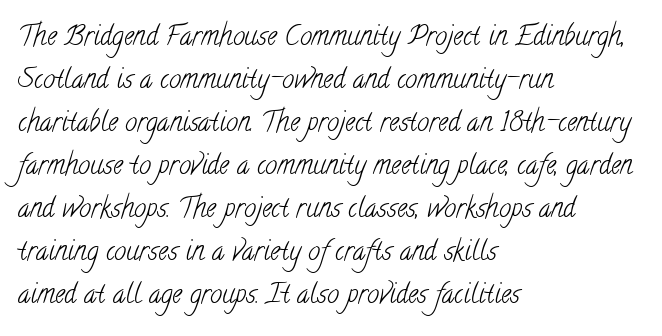
The image shows 27 px text type; set left-aligned, normal line spacing (1.59x), normal letter spacing, not underlined.
